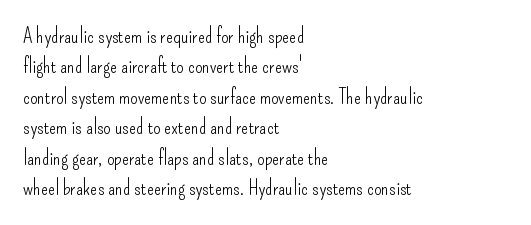
Letter spacing: default. Ink coverage per letter is moderate at most. The rag falls on the right side of this text block. Descenders are the only things crossing below the line. This block has exactly the height ordinary leading produces. This is the regular roman posture of the typeface.
